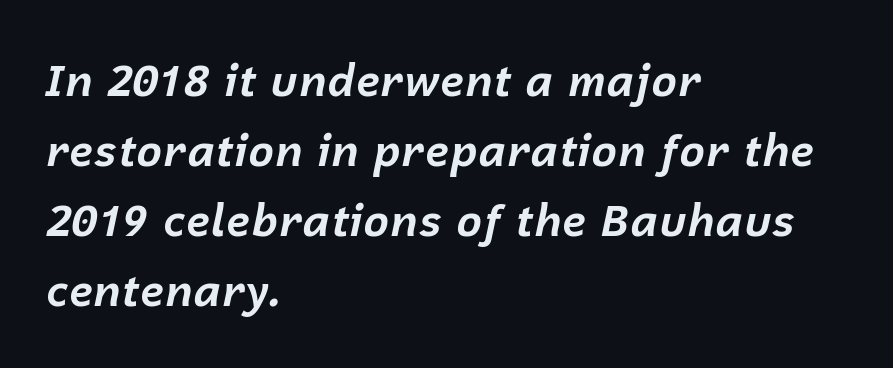
Default kerning and tracking; the words read as compact shapes. The font's italic variant was chosen for this text. These lines are set flush left with a ragged right edge. Each letter keeps its own natural width here, so spacing adapts to shape.
